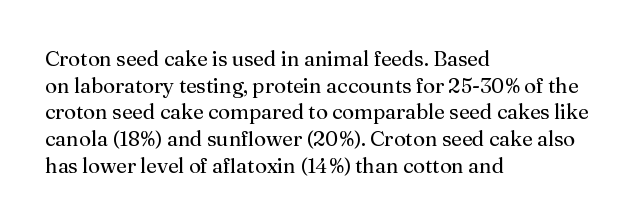
The image shows 21 px text type, upright; set left-aligned, normal line spacing (1.27x), normal letter spacing, not underlined.
